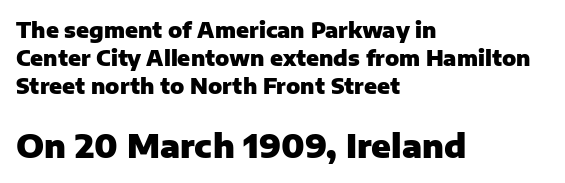
{"serif": "no", "italic": "no", "bold": "yes", "weight": "heavy", "width": "normal", "stroke_contrast": "low", "x_height": "medium", "monospaced": "no", "underline": "no", "align": "left", "line_spacing": "normal", "line_spacing_ratio": 1.33, "letter_spacing": "normal", "letter_spacing_em": 0.0, "larger_block": "second", "size_ratio": 1.52, "glyph_px": 32}
